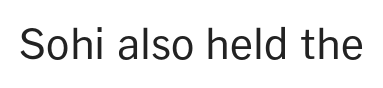
Q: Is the text bold? A: No.
Q: Is the text italic (slanted)? A: No, it is upright.
Q: Is the typeface a serif or a sans-serif typeface? A: Sans-serif.
Q: Is the text underlined? A: No.
Q: Is the spacing between letters normal or unusually wide? A: Normal.
Q: Width (condensed, normal, or wide)? A: Normal.
Q: Stroke contrast? A: Low.
Q: x-height? A: Medium.
Q: Monospaced? A: No.
